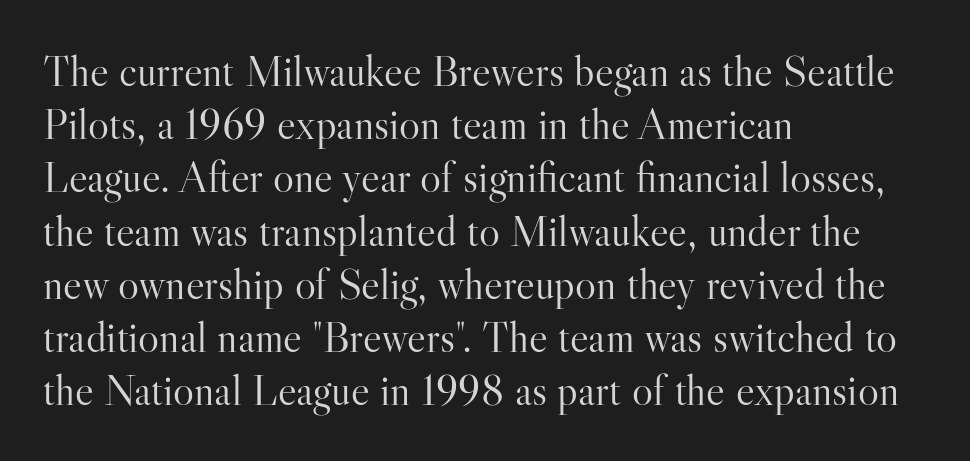
Q: Is the text bold? A: No.
Q: Is the text italic (slanted)? A: No, it is upright.
Q: Is the typeface a serif or a sans-serif typeface? A: Serif.
Q: Is the text underlined? A: No.
Q: How is the paragraph aligned? A: Left-aligned.
Q: Is the spacing between letters normal or unusually wide? A: Normal.
Q: Width (condensed, normal, or wide)? A: Normal.
Q: Stroke contrast? A: High.
Q: x-height? A: Small.
Q: Monospaced? A: No.
